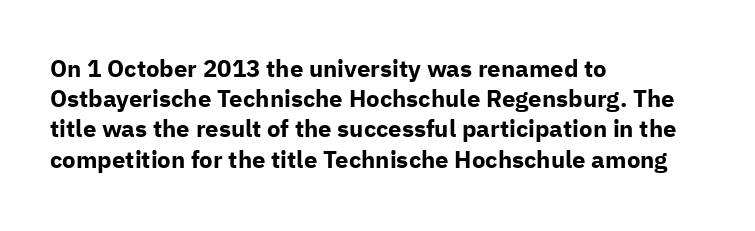
Q: Is the text bold? A: Yes.
Q: Is the text italic (slanted)? A: No, it is upright.
Q: Is the text underlined? A: No.
Q: How is the paragraph aligned? A: Left-aligned.
Q: Is the spacing between letters normal or unusually wide? A: Normal.
Q: Is the spacing between lines tight, normal or loose? A: Normal.
